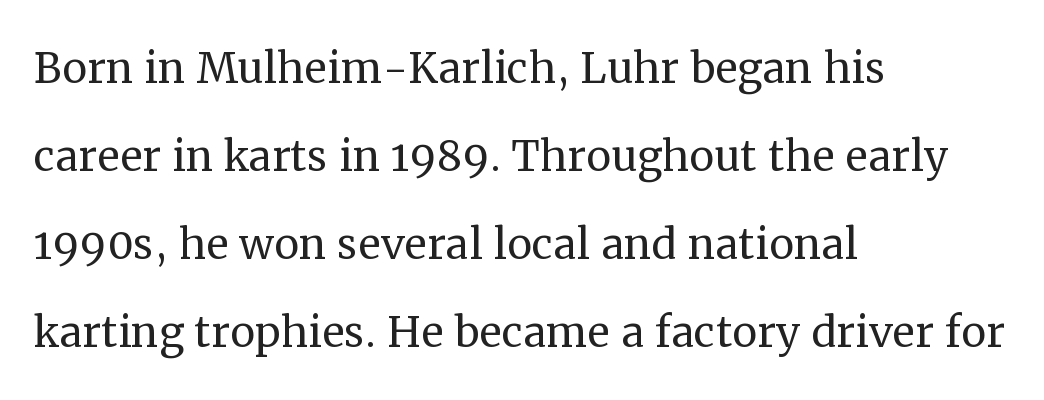
The image shows 56 px regular-weight serif type, upright; set left-aligned, normal line spacing (1.57x), normal letter spacing, not underlined; medium stroke contrast and a medium x-height.
